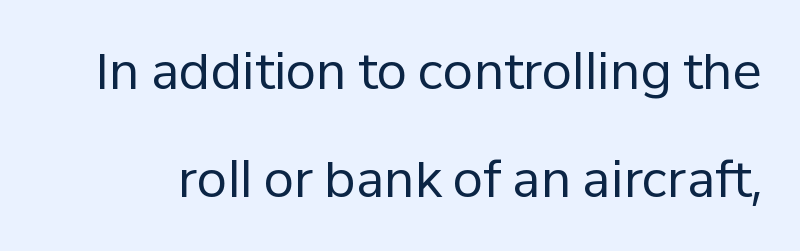
Q: Is the text bold? A: No.
Q: Is the text italic (slanted)? A: No, it is upright.
Q: Is the typeface a serif or a sans-serif typeface? A: Sans-serif.
Q: Is the text underlined? A: No.
Q: Is the spacing between letters normal or unusually wide? A: Normal.
Q: Is the spacing between lines tight, normal or loose? A: Loose.
Q: Width (condensed, normal, or wide)? A: Normal.
Q: Stroke contrast? A: Low.
Q: x-height? A: Medium.
Q: Monospaced? A: No.
